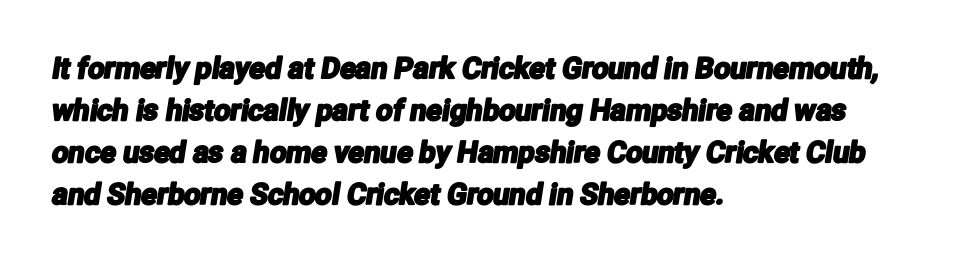
{"serif": "no", "width": "condensed", "stroke_contrast": "low", "x_height": "medium", "monospaced": "no", "underline": "no", "align": "left", "line_spacing": "normal", "line_spacing_ratio": 1.45, "letter_spacing": "normal", "letter_spacing_em": 0.0, "glyph_px": 29}
